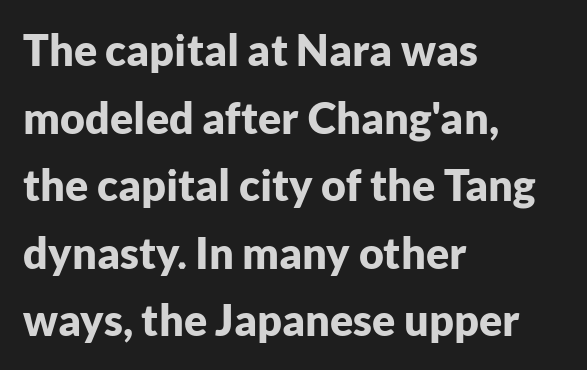
The image shows 43 px bold sans-serif type, upright; set left-aligned, normal line spacing (1.57x), normal letter spacing, not underlined; low stroke contrast and a medium x-height.
